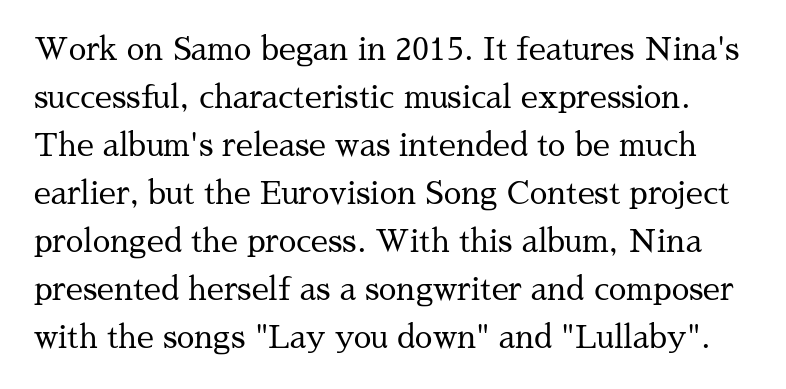
Q: Is the text bold? A: No.
Q: Is the text italic (slanted)? A: No, it is upright.
Q: Is the typeface a serif or a sans-serif typeface? A: Serif.
Q: Is the text underlined? A: No.
Q: Is the spacing between letters normal or unusually wide? A: Normal.
Q: Is the spacing between lines tight, normal or loose? A: Normal.
Q: Width (condensed, normal, or wide)? A: Normal.
Q: Stroke contrast? A: Medium.
Q: x-height? A: Medium.
Q: Monospaced? A: No.
